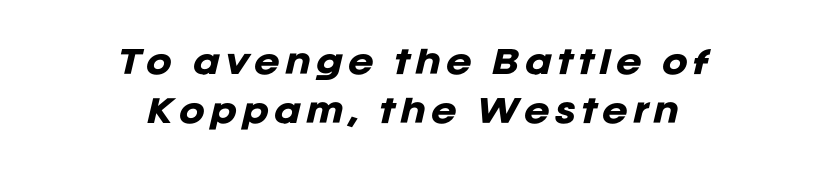
The image shows 31 px heavy type, italic (leaning right); set centered, normal line spacing (1.57x), not underlined; low stroke contrast and a large x-height.
